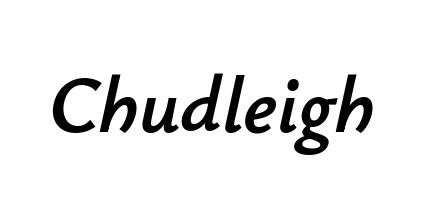
Posture: slanted. Letters rest on an invisible, unmarked baseline. A typesetter would call this proportional, since set widths differ per character. Glyph-to-glyph distance matches everyday printed text.
